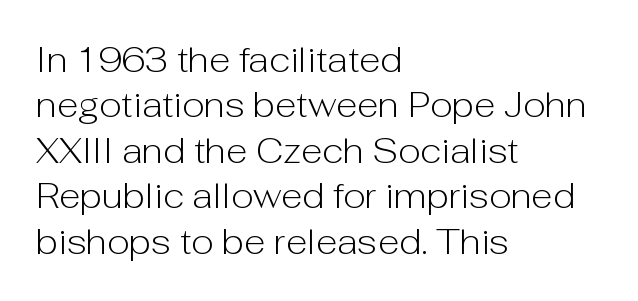
The cut favours lightness, reaching ordinary text weight at its darkest. The type is set solid horizontally, with unmodified tracking. You can tell from the bare stems that sans-serif type was used. Beneath every word, the page is bare. The letters advance in unequal steps, a hallmark of proportional type. Quick note: interline space is typical.
